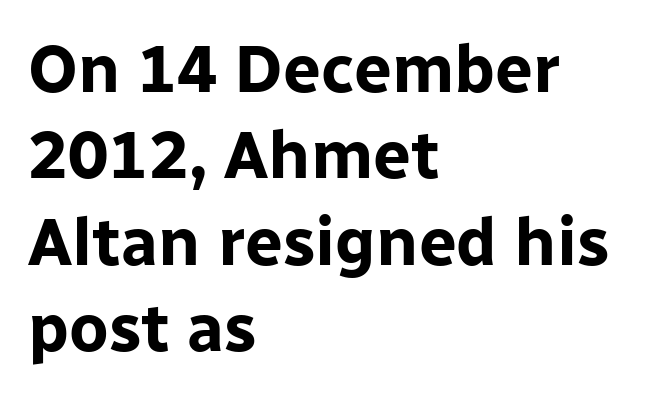
The image shows 67 px bold sans-serif type, upright; set left-aligned, normal line spacing (1.29x), normal letter spacing, not underlined; low stroke contrast and a medium x-height.
